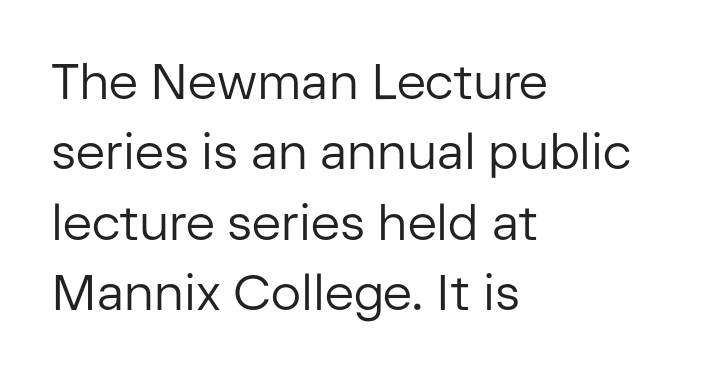
The image shows 50 px regular-weight sans-serif type, upright; set left-aligned, normal line spacing (1.41x), normal letter spacing, not underlined; low stroke contrast and a medium x-height.
